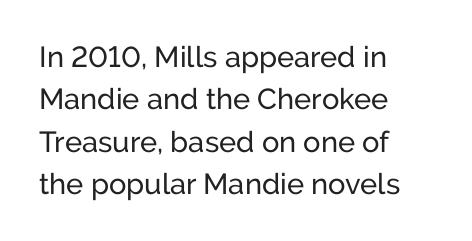
Quick note: not italic, upright. Nobody touched the tracking dial on this one. Teacher's note: observe the even left margin — that is flush-left alignment. No heavy texture on the line: the type isn't bold. Serifs: no, the terminals of the letterforms are clean. Each letter keeps its own natural width here, so spacing adapts to shape.
